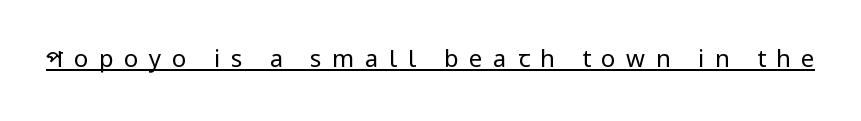
{"italic": "no", "bold": "no", "underline": "yes", "letter_spacing": "wide", "letter_spacing_em": 0.44, "glyph_px": 24}
